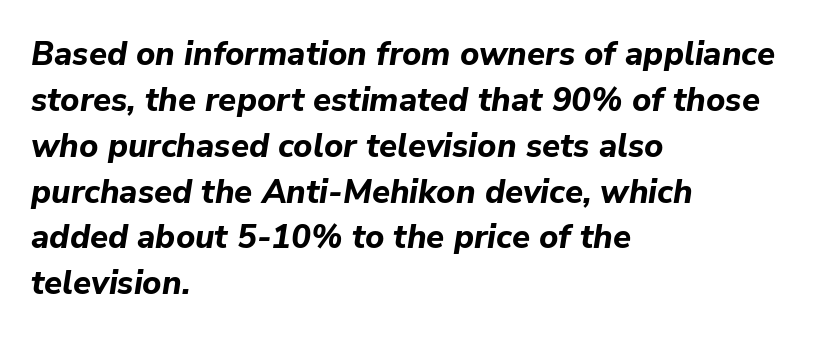
Q: Is the text bold? A: Yes.
Q: Is the text italic (slanted)? A: Yes, it leans right by about 9 degrees.
Q: Is the text underlined? A: No.
Q: How is the paragraph aligned? A: Left-aligned.
Q: Is the spacing between letters normal or unusually wide? A: Normal.
Q: Is the spacing between lines tight, normal or loose? A: Normal.
Q: Width (condensed, normal, or wide)? A: Normal.
Q: Stroke contrast? A: Low.
Q: x-height? A: Medium.
Q: Monospaced? A: No.
